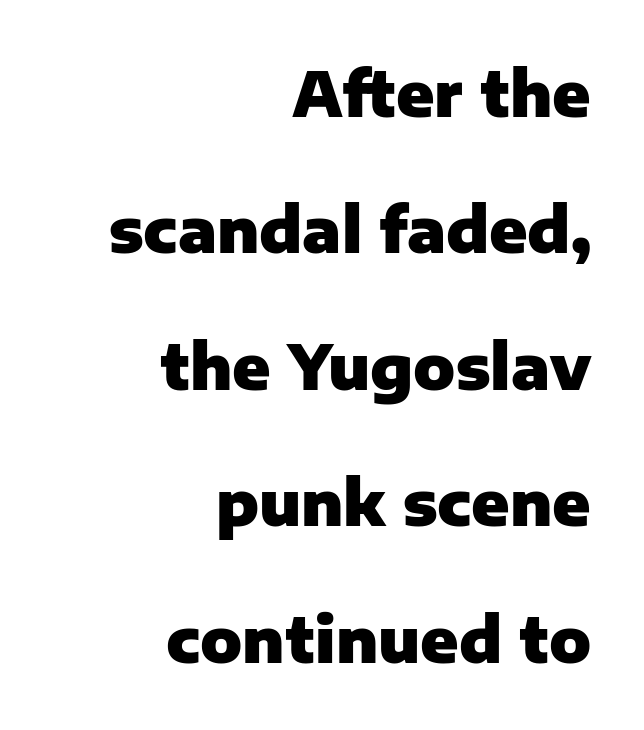
{"serif": "no", "italic": "no", "bold": "yes", "weight": "heavy", "width": "normal", "stroke_contrast": "low", "x_height": "medium", "monospaced": "no", "underline": "no", "align": "right", "line_spacing": "loose", "line_spacing_ratio": 2.2, "letter_spacing": "normal", "letter_spacing_em": 0.0, "glyph_px": 62}
